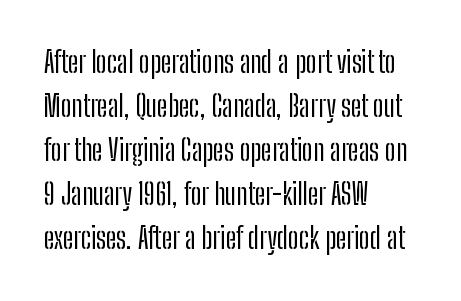
{"serif": "no", "italic": "no", "width": "condensed", "stroke_contrast": "low", "x_height": "medium", "monospaced": "no", "underline": "no", "align": "left", "line_spacing": "normal", "line_spacing_ratio": 1.52, "letter_spacing": "normal", "letter_spacing_em": 0.0, "glyph_px": 29}
